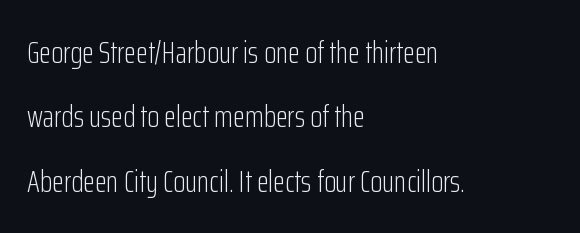
{"serif": "no", "italic": "no", "bold": "no", "weight": "light", "width": "condensed", "stroke_contrast": "low", "x_height": "medium", "monospaced": "no", "underline": "no", "align": "left", "line_spacing": "loose", "line_spacing_ratio": 2.08, "letter_spacing": "normal", "letter_spacing_em": 0.0, "glyph_px": 31}
